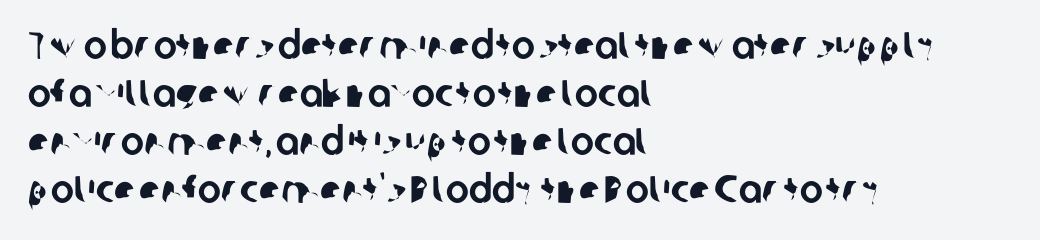
Q: Is the typeface a serif or a sans-serif typeface? A: Sans-serif.
Q: Is the text underlined? A: No.
Q: How is the paragraph aligned? A: Left-aligned.
Q: Is the spacing between letters normal or unusually wide? A: Normal.
Q: Width (condensed, normal, or wide)? A: Normal.
Q: Stroke contrast? A: Low.
Q: x-height? A: Medium.
Q: Monospaced? A: No.
